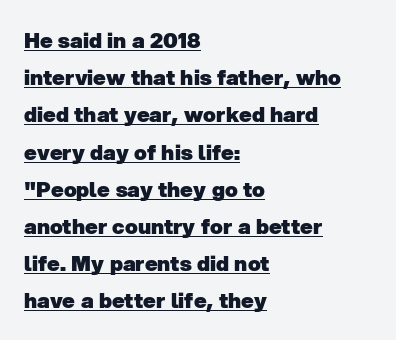
The image shows 21 px bold type; set left-aligned, line spacing 1.77x, normal letter spacing, underlined.
